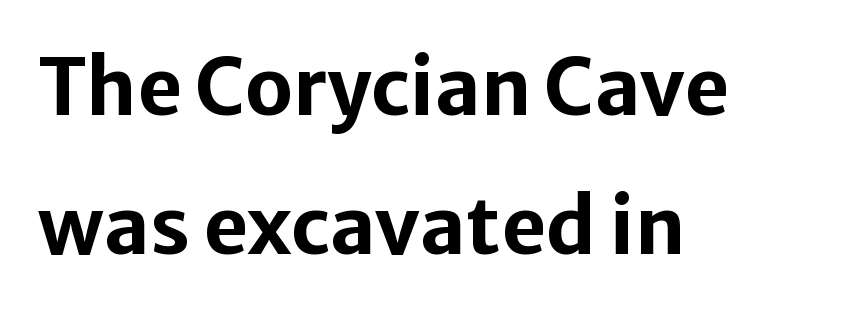
The image shows 78 px bold sans-serif type, upright; set left-aligned, line spacing 1.78x, normal letter spacing, not underlined; low stroke contrast and a medium x-height.
